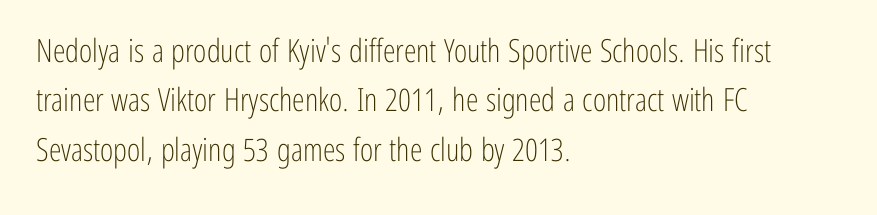
The image shows 32 px light, condensed sans-serif type, upright; set left-aligned, normal line spacing (1.54x), normal letter spacing, not underlined; low stroke contrast and a medium x-height.
